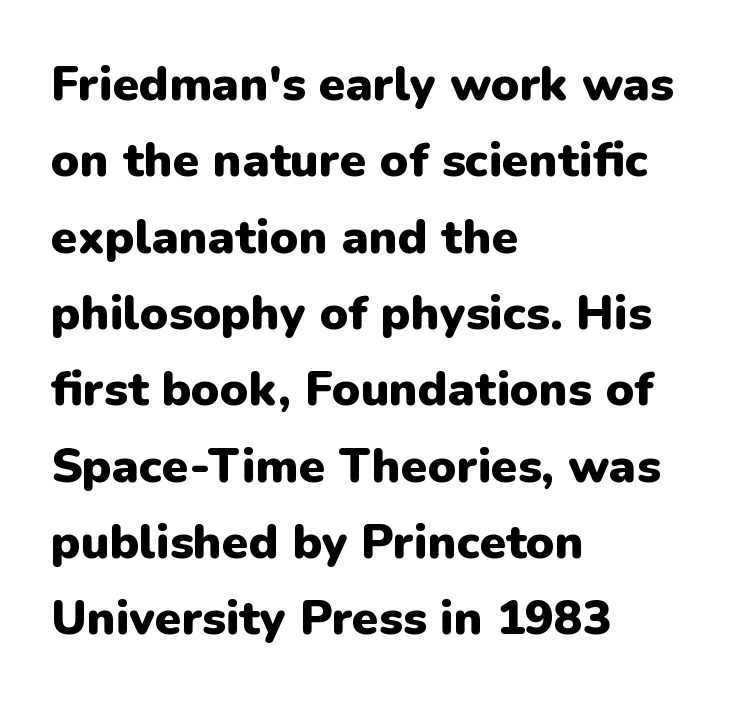
The image shows 48 px heavy sans-serif type, upright; set left-aligned, normal line spacing (1.59x), normal letter spacing, not underlined; low stroke contrast and a medium x-height.
